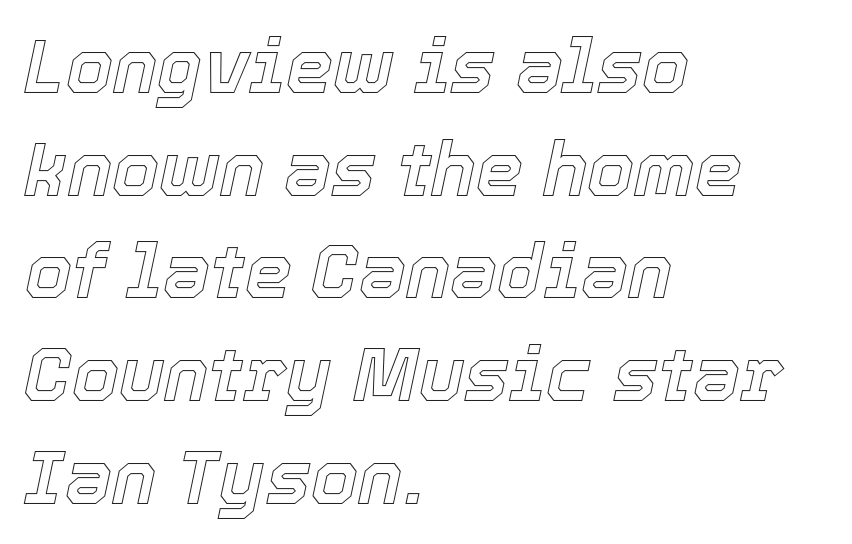
The image shows 75 px text type, italic (leaning right); set left-aligned, normal line spacing (1.37x), normal letter spacing, not underlined; a medium x-height.
